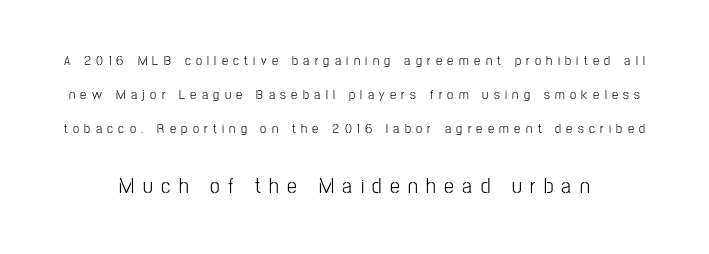
Decoration check: the copy has no underline. This block would shrink considerably if given ordinary leading; it's expanded now. Loose tracking; the words dissolve into strings of separated letters. Posture: vertical. Small over large — that's the arrangement of the two blocks here. A quiet, ordinary-to-light weight characterises the typeface.
